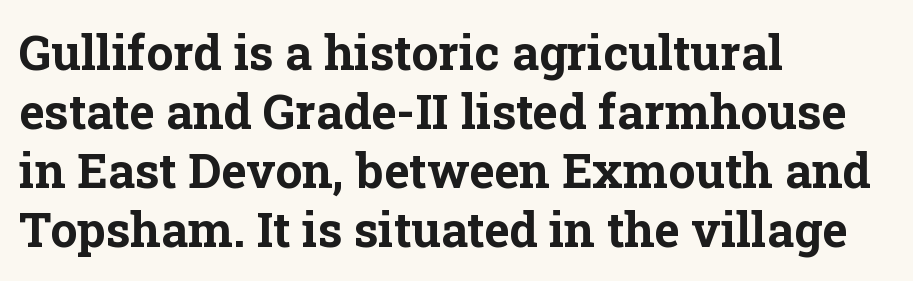
Does the lettering tilt? It doesn't — this is upright. Notice how the passage keeps a crisp vertical edge on the left only. Spacing verdict: proportional, widths tailored to each character. Nobody drew a line under any word here. Caption: standard tracking, unaltered. Does the weight exceed regular? Yes, all the way to bold.
